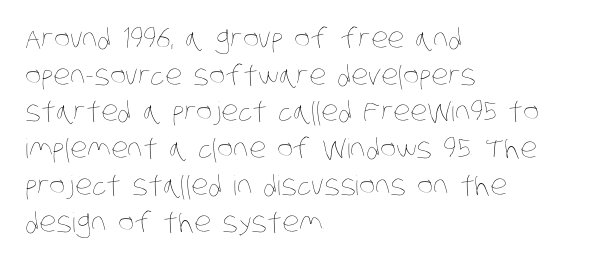
In terms of letterspacing, this is plain default setting. Check the space under the baseline: it is left empty. The typesetting does not lean heavy: it is not bold. In terms of leading, this rendering sits right in the middle.
